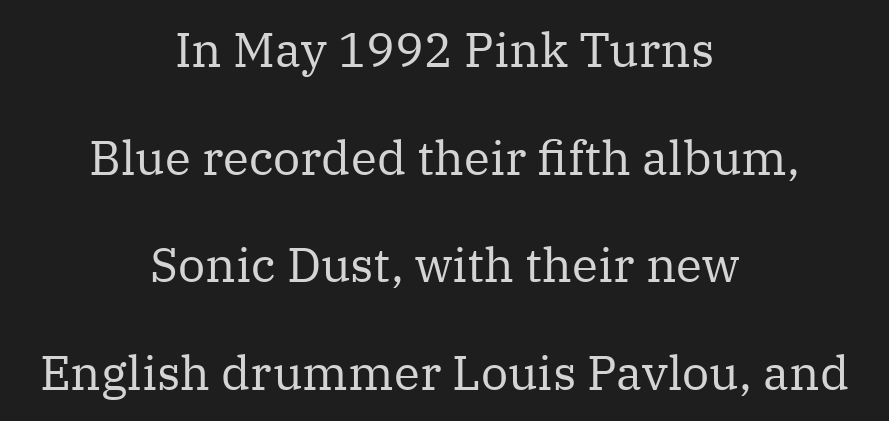
Q: Is the text bold? A: No.
Q: Is the text italic (slanted)? A: No, it is upright.
Q: Is the typeface a serif or a sans-serif typeface? A: Serif.
Q: Is the text underlined? A: No.
Q: How is the paragraph aligned? A: Centered.
Q: Is the spacing between letters normal or unusually wide? A: Normal.
Q: Is the spacing between lines tight, normal or loose? A: Loose.
Q: Width (condensed, normal, or wide)? A: Normal.
Q: Stroke contrast? A: Medium.
Q: x-height? A: Medium.
Q: Monospaced? A: No.
